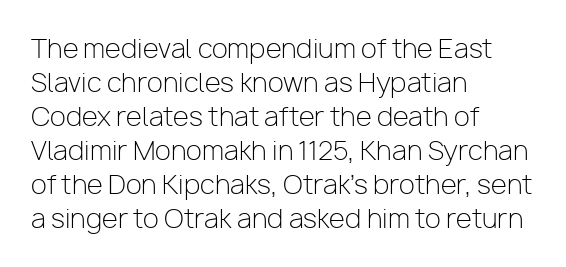
Q: Is the text bold? A: No.
Q: Is the text italic (slanted)? A: No, it is upright.
Q: Is the text underlined? A: No.
Q: How is the paragraph aligned? A: Left-aligned.
Q: Is the spacing between letters normal or unusually wide? A: Normal.
Q: Is the spacing between lines tight, normal or loose? A: Normal.
